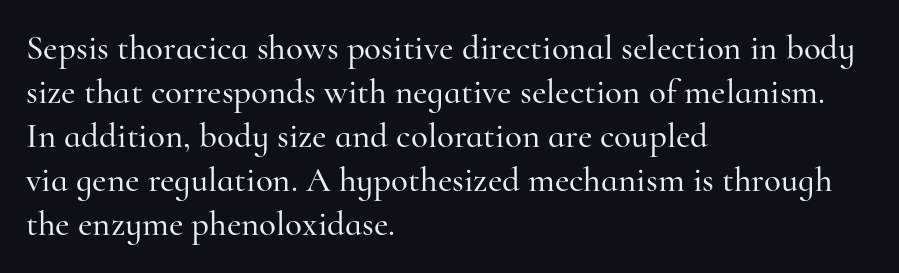
Q: Is the text italic (slanted)? A: No, it is upright.
Q: Is the typeface a serif or a sans-serif typeface? A: Serif.
Q: Is the text underlined? A: No.
Q: How is the paragraph aligned? A: Left-aligned.
Q: Is the spacing between letters normal or unusually wide? A: Normal.
Q: Is the spacing between lines tight, normal or loose? A: Normal.
Q: Width (condensed, normal, or wide)? A: Normal.
Q: Stroke contrast? A: High.
Q: x-height? A: Small.
Q: Monospaced? A: No.
